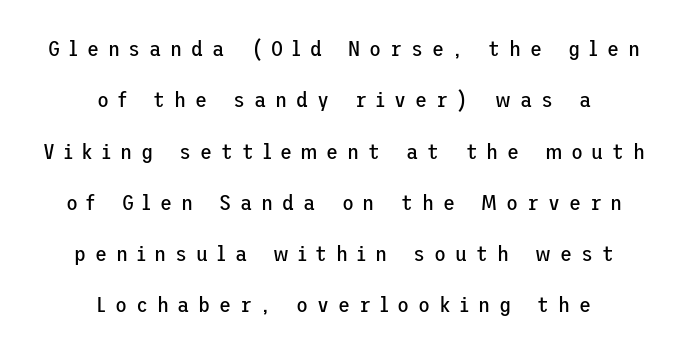
{"italic": "no", "bold": "no", "underline": "no", "align": "center", "line_spacing": "loose", "line_spacing_ratio": 2.33, "letter_spacing": "wide", "letter_spacing_em": 0.4, "glyph_px": 22}
